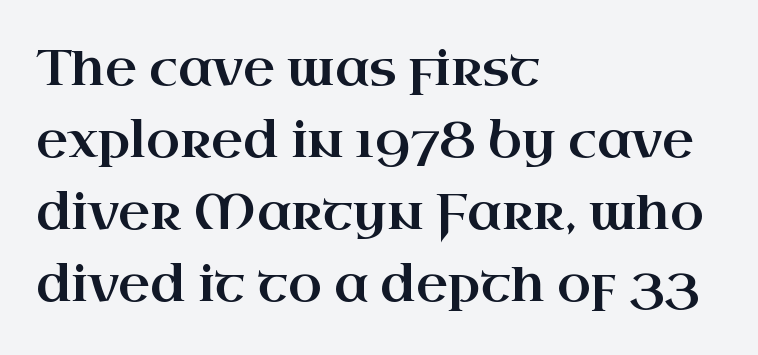
{"serif": "yes", "italic": "no", "width": "wide", "stroke_contrast": "high", "x_height": "small", "monospaced": "no", "underline": "no", "align": "left", "line_spacing": "normal", "line_spacing_ratio": 1.47, "letter_spacing": "normal", "letter_spacing_em": 0.0, "glyph_px": 49}
